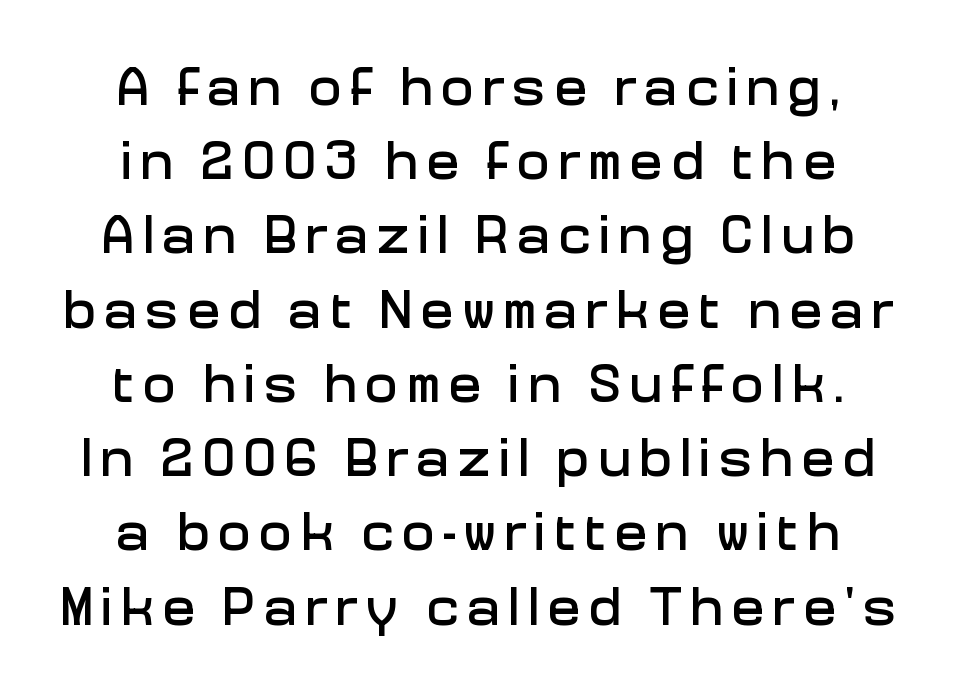
{"serif": "no", "italic": "no", "width": "normal", "stroke_contrast": "low", "x_height": "medium", "monospaced": "no", "underline": "no", "line_spacing": "normal", "line_spacing_ratio": 1.35, "glyph_px": 55}
